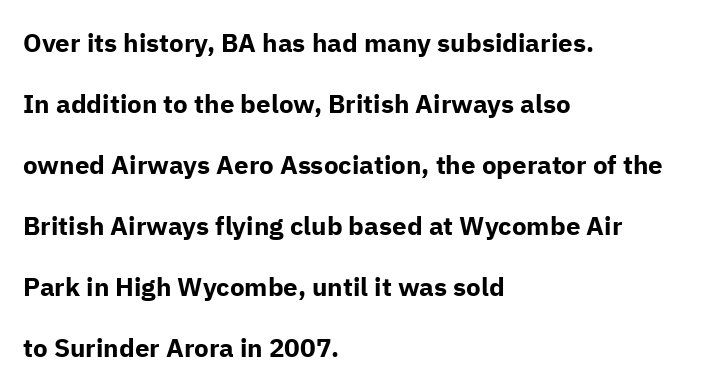
Q: Is the text bold? A: Yes.
Q: Is the text italic (slanted)? A: No, it is upright.
Q: Is the text underlined? A: No.
Q: How is the paragraph aligned? A: Left-aligned.
Q: Is the spacing between letters normal or unusually wide? A: Normal.
Q: Is the spacing between lines tight, normal or loose? A: Loose.
